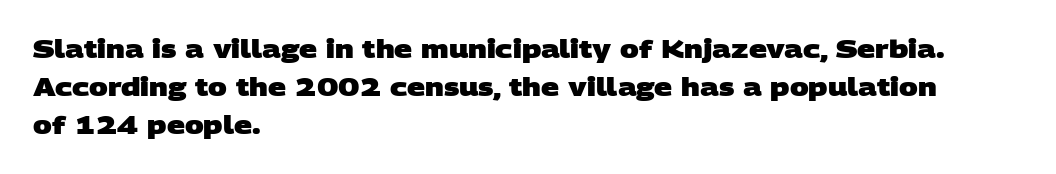
Q: Is the text bold? A: Yes.
Q: Is the text underlined? A: No.
Q: How is the paragraph aligned? A: Left-aligned.
Q: Is the spacing between letters normal or unusually wide? A: Normal.
Q: Is the spacing between lines tight, normal or loose? A: Normal.
